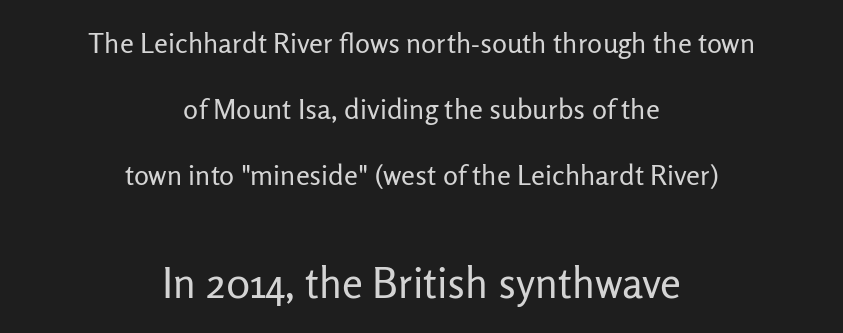
The image shows 42 px regular-weight sans-serif type, upright; set centered, loose line spacing (2.35x), normal letter spacing, not underlined; the second (bottom) block is 1.5x larger; low stroke contrast and a medium x-height.
